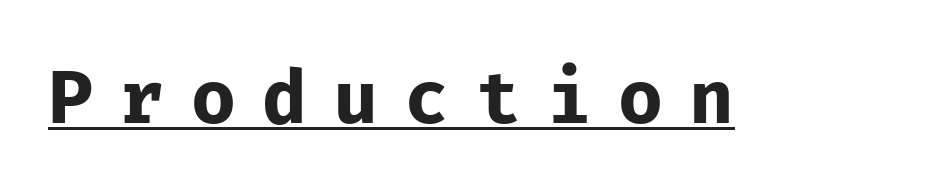
The image shows 75 px regular-weight sans-serif type, upright, monospaced; set unusually wide letter spacing (+0.35 em), underlined; low stroke contrast and a medium x-height.
